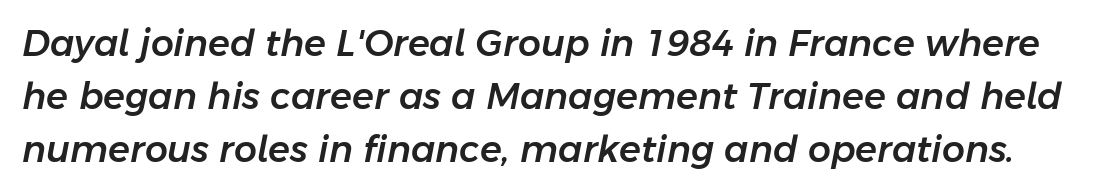
Q: Is the text italic (slanted)? A: Yes, it leans right by about 11 degrees.
Q: Is the text underlined? A: No.
Q: Is the spacing between letters normal or unusually wide? A: Normal.
Q: Is the spacing between lines tight, normal or loose? A: Normal.
Q: Width (condensed, normal, or wide)? A: Normal.
Q: Stroke contrast? A: Low.
Q: x-height? A: Medium.
Q: Monospaced? A: No.
